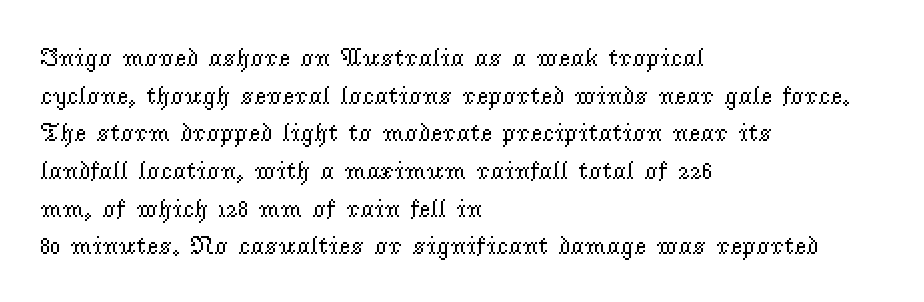
Q: Is the text bold? A: No.
Q: Is the text italic (slanted)? A: No, it is upright.
Q: Is the text underlined? A: No.
Q: How is the paragraph aligned? A: Left-aligned.
Q: Is the spacing between letters normal or unusually wide? A: Normal.
Q: Is the spacing between lines tight, normal or loose? A: Normal.
